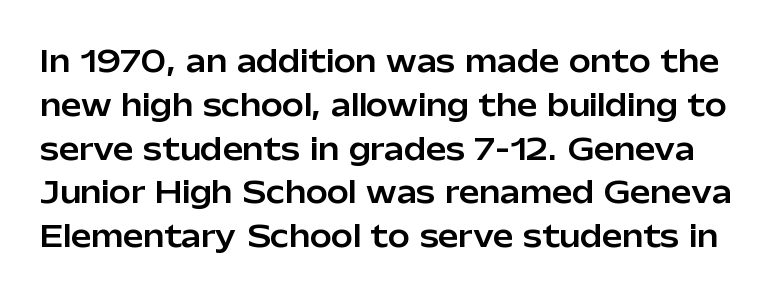
The image shows 29 px sans-serif type, upright; set normal line spacing (1.51x), normal letter spacing, not underlined; low stroke contrast and a medium x-height.
